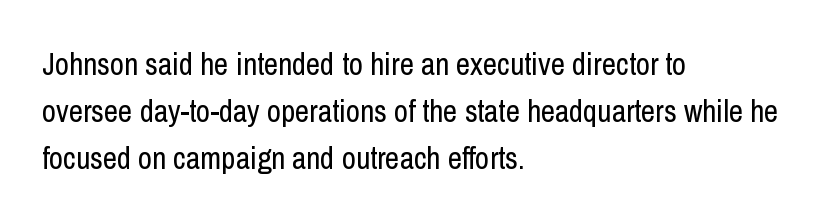
The image shows 31 px regular-weight, condensed sans-serif type, upright; set left-aligned, normal line spacing (1.51x), normal letter spacing, not underlined; low stroke contrast and a medium x-height.
